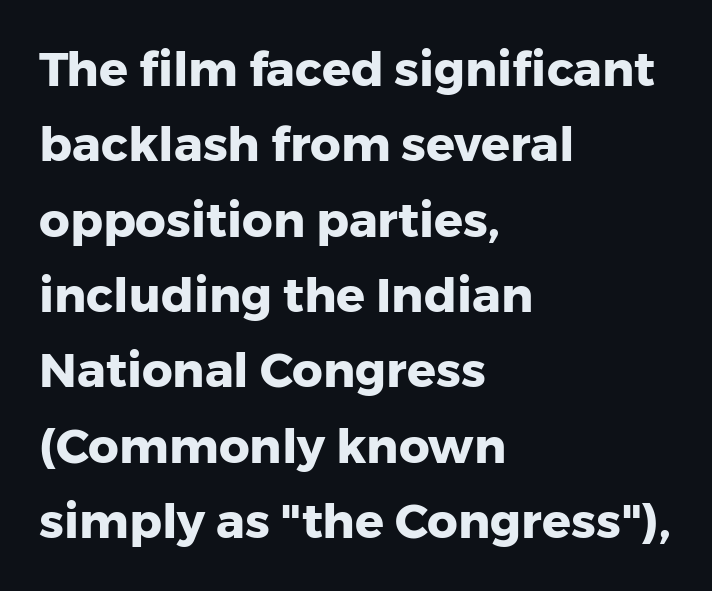
The image shows 48 px heavy sans-serif type, upright; set left-aligned, normal line spacing (1.57x), normal letter spacing, not underlined; low stroke contrast and a medium x-height.
